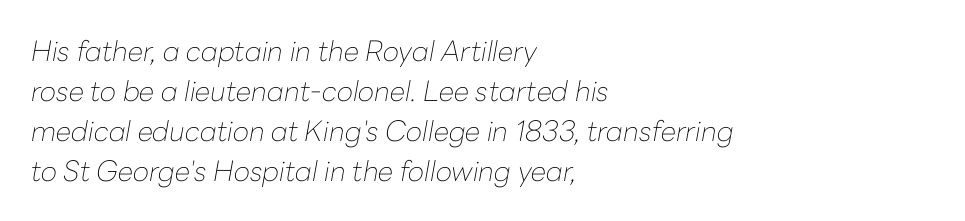
Q: Is the text bold? A: No.
Q: Is the text italic (slanted)? A: Yes, it leans right by about 10 degrees.
Q: Is the text underlined? A: No.
Q: How is the paragraph aligned? A: Left-aligned.
Q: Is the spacing between letters normal or unusually wide? A: Normal.
Q: Is the spacing between lines tight, normal or loose? A: Normal.
Q: Width (condensed, normal, or wide)? A: Normal.
Q: Stroke contrast? A: Low.
Q: x-height? A: Medium.
Q: Monospaced? A: No.
